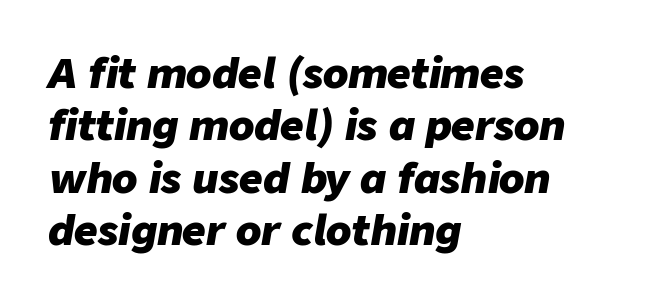
Heavy, bold letterforms. Does the lettering tilt? It does — this is italic. The typesetter chose a ragged-right arrangement here. The leading is moderate, giving the passage an even texture. The baseline area is clear. The passage shown is typed in a proportional face where columns would drift.
